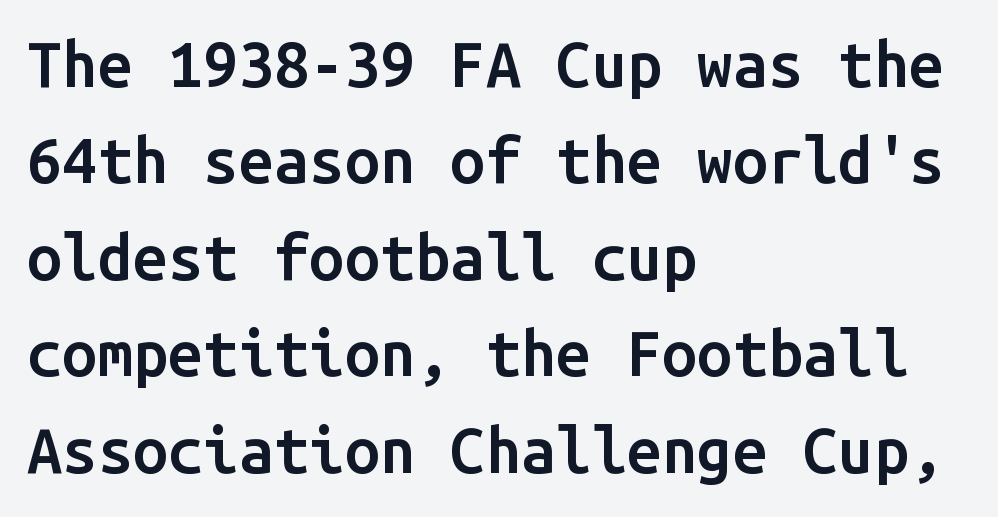
Q: Is the text bold? A: Semi-bold.
Q: Is the text italic (slanted)? A: No, it is upright.
Q: Is the typeface a serif or a sans-serif typeface? A: Sans-serif.
Q: Is the text underlined? A: No.
Q: How is the paragraph aligned? A: Left-aligned.
Q: Is the spacing between letters normal or unusually wide? A: Normal.
Q: Is the spacing between lines tight, normal or loose? A: Normal.
Q: Width (condensed, normal, or wide)? A: Normal.
Q: Stroke contrast? A: Low.
Q: x-height? A: Medium.
Q: Monospaced? A: Yes.
